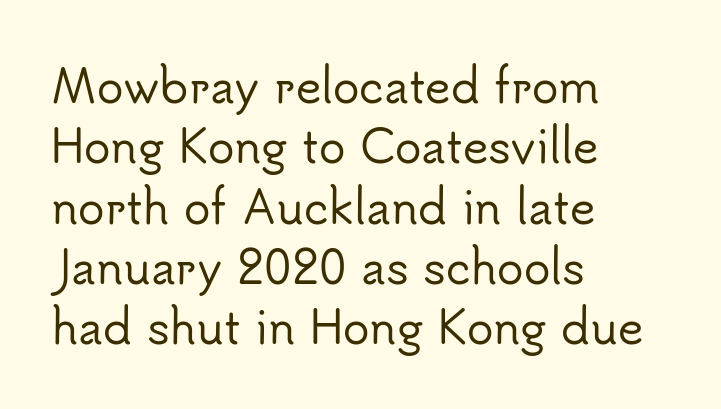
{"serif": "no", "italic": "no", "width": "normal", "stroke_contrast": "low", "x_height": "small", "monospaced": "no", "underline": "no", "align": "left", "line_spacing": "normal", "line_spacing_ratio": 1.37, "letter_spacing": "normal", "letter_spacing_em": 0.0, "glyph_px": 44}
